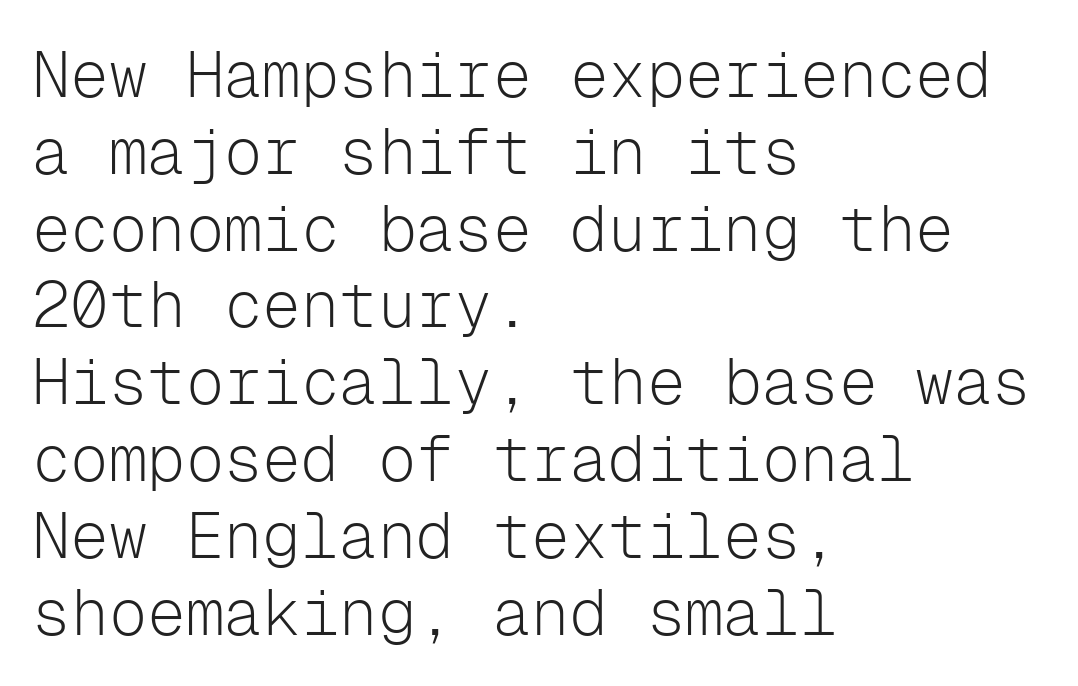
{"serif": "no", "italic": "no", "bold": "no", "weight": "light", "width": "normal", "stroke_contrast": "low", "x_height": "medium", "monospaced": "yes", "underline": "no", "align": "left", "line_spacing_ratio": 1.2, "letter_spacing": "normal", "letter_spacing_em": 0.0, "glyph_px": 64}
